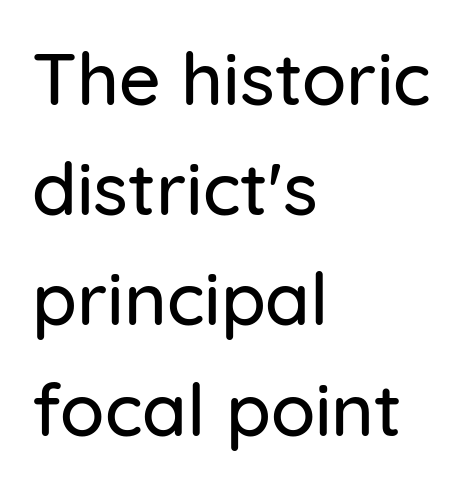
The image shows 73 px sans-serif type, upright; set left-aligned, normal line spacing (1.51x), normal letter spacing, not underlined; low stroke contrast and a medium x-height.
